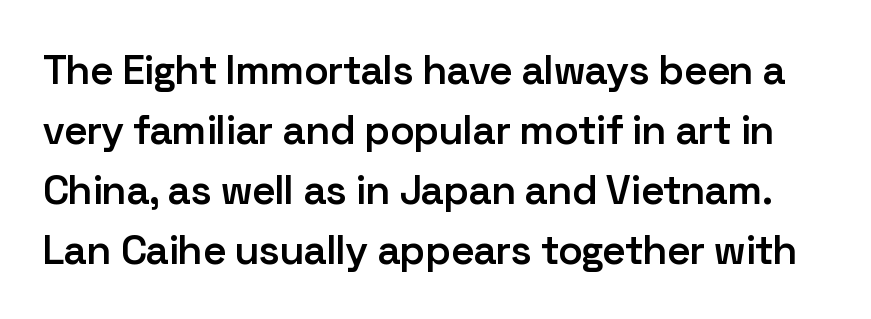
The image shows 41 px semibold sans-serif type, upright; set normal line spacing (1.46x), normal letter spacing, not underlined; low stroke contrast and a medium x-height.
